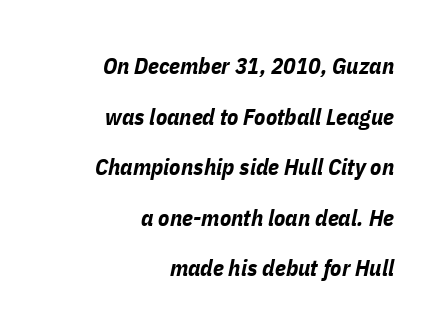
A full-strength bold gives these letters their thick strokes. The tracking reads as untouched default to a designer's eye. Any mark beneath the type? The region is blank. The typesetter chose a ragged-left arrangement here. Line spacing here is loose.
